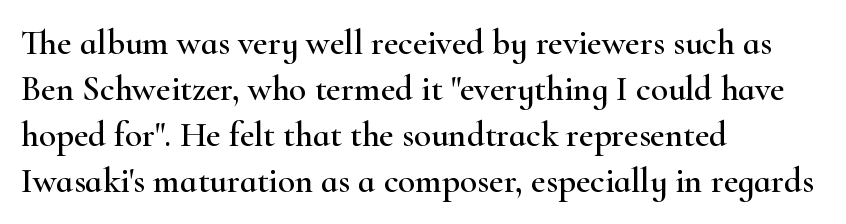
{"serif": "yes", "italic": "no", "width": "wide", "stroke_contrast": "high", "x_height": "small", "monospaced": "no", "underline": "no", "align": "left", "line_spacing": "normal", "line_spacing_ratio": 1.31, "letter_spacing": "normal", "letter_spacing_em": 0.0, "glyph_px": 35}
